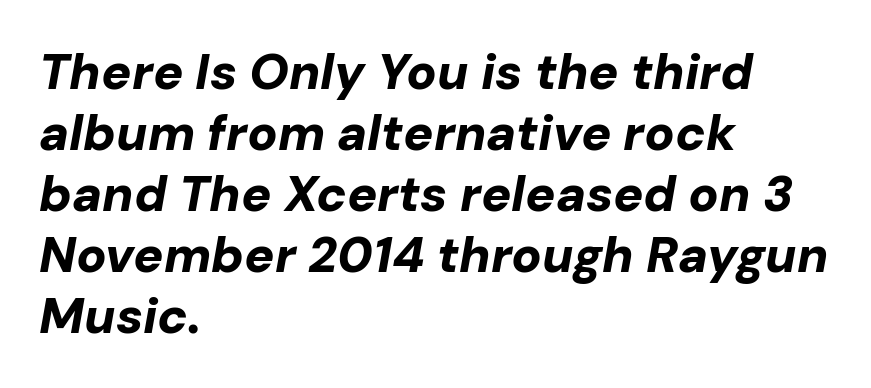
A typesetter would call this proportional, since set widths differ per character. Posture: slanted. Glyph-to-glyph distance matches everyday printed text. Short and long lines alike share a common starting point at left.
